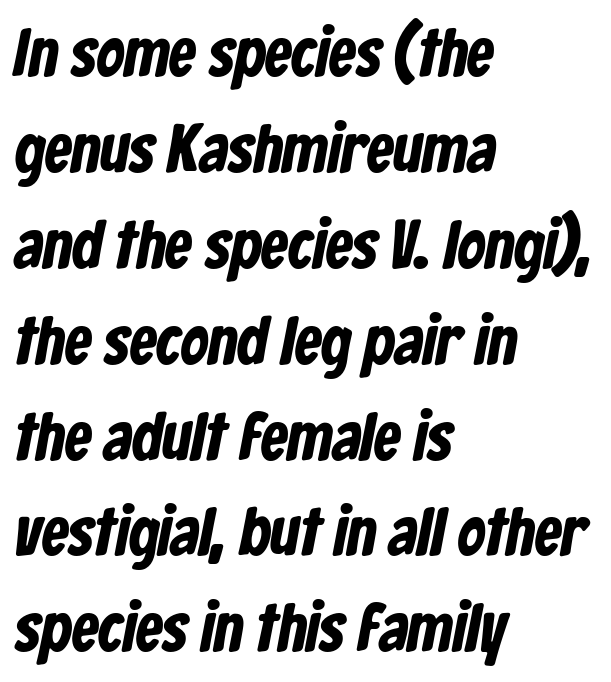
Q: Is the typeface a serif or a sans-serif typeface? A: Sans-serif.
Q: Is the text underlined? A: No.
Q: How is the paragraph aligned? A: Left-aligned.
Q: Is the spacing between letters normal or unusually wide? A: Normal.
Q: Is the spacing between lines tight, normal or loose? A: Normal.
Q: Width (condensed, normal, or wide)? A: Condensed.
Q: Stroke contrast? A: Low.
Q: x-height? A: Medium.
Q: Monospaced? A: No.
